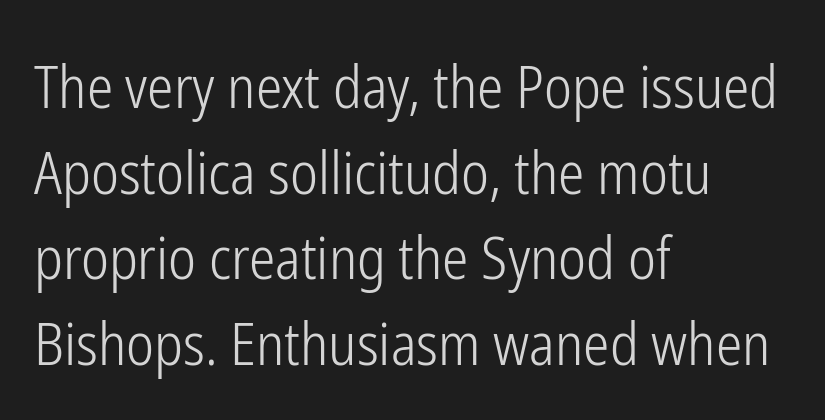
The image shows 59 px light, condensed sans-serif type, upright; set left-aligned, normal line spacing (1.45x), normal letter spacing, not underlined; low stroke contrast and a medium x-height.
